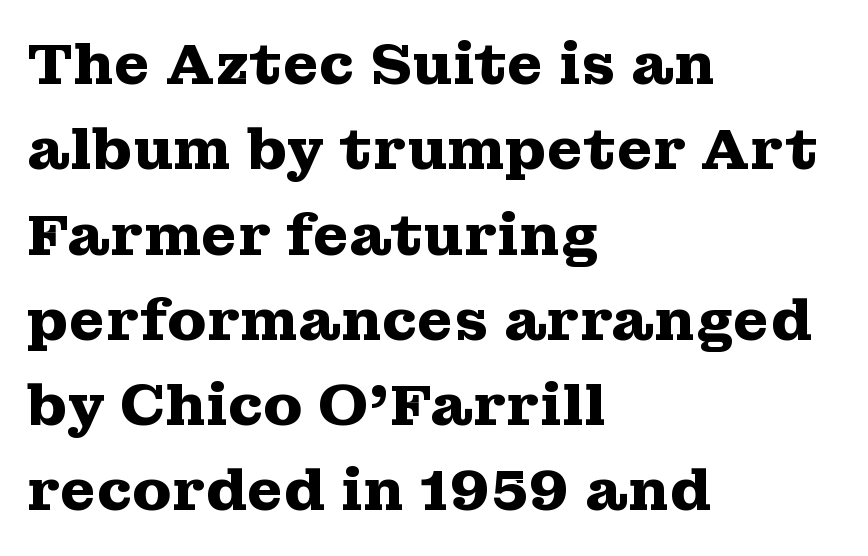
The image shows 58 px heavy, wide serif type, upright; set left-aligned, normal line spacing (1.47x), normal letter spacing, not underlined; medium stroke contrast and a medium x-height.
